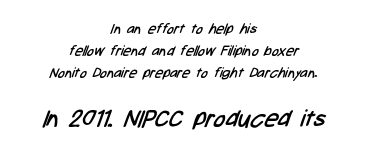
Is the letter spacing exaggerated? No — it looks like the ordinary default. Each stroke keeps to a modest, everyday thickness or less. Two sizes are in play, and the larger belongs to the second block. If you folded the block vertically in half, each line would mirror itself in length. Has an underline been added? It has not.
